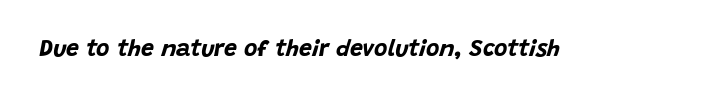
The image shows 23 px bold type, italic (leaning right); set normal letter spacing, not underlined.
